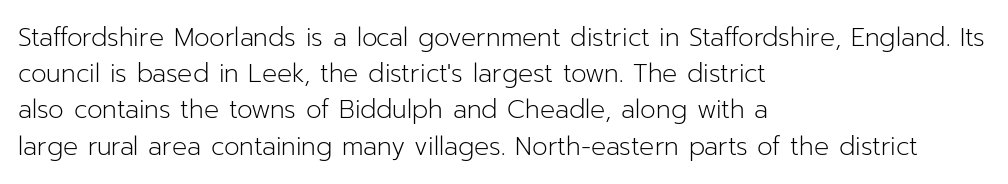
The image shows 25 px text type, upright; set left-aligned, normal line spacing (1.45x), normal letter spacing, not underlined.
